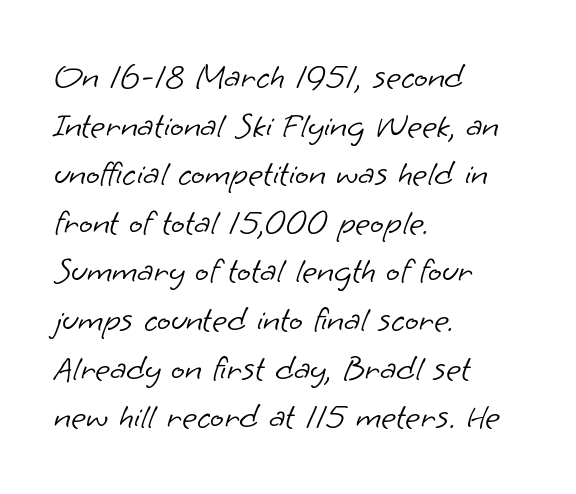
Q: Is the text bold? A: No.
Q: Is the typeface a serif or a sans-serif typeface? A: Sans-serif.
Q: Is the text underlined? A: No.
Q: How is the paragraph aligned? A: Left-aligned.
Q: Is the spacing between letters normal or unusually wide? A: Normal.
Q: Is the spacing between lines tight, normal or loose? A: Normal.
Q: Width (condensed, normal, or wide)? A: Normal.
Q: Stroke contrast? A: Low.
Q: x-height? A: Small.
Q: Monospaced? A: No.
